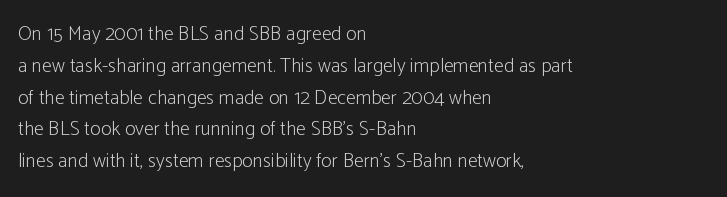
Q: Is the text bold? A: No.
Q: Is the text italic (slanted)? A: No, it is upright.
Q: Is the text underlined? A: No.
Q: How is the paragraph aligned? A: Left-aligned.
Q: Is the spacing between letters normal or unusually wide? A: Normal.
Q: Is the spacing between lines tight, normal or loose? A: Normal.
